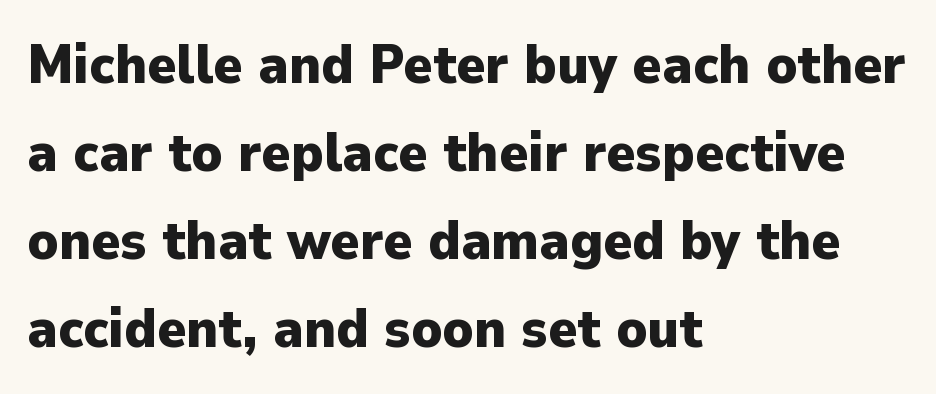
{"serif": "no", "italic": "no", "bold": "yes", "weight": "heavy", "width": "normal", "stroke_contrast": "low", "x_height": "medium", "monospaced": "no", "underline": "no", "align": "left", "line_spacing": "normal", "line_spacing_ratio": 1.6, "letter_spacing": "normal", "letter_spacing_em": 0.0, "glyph_px": 55}
